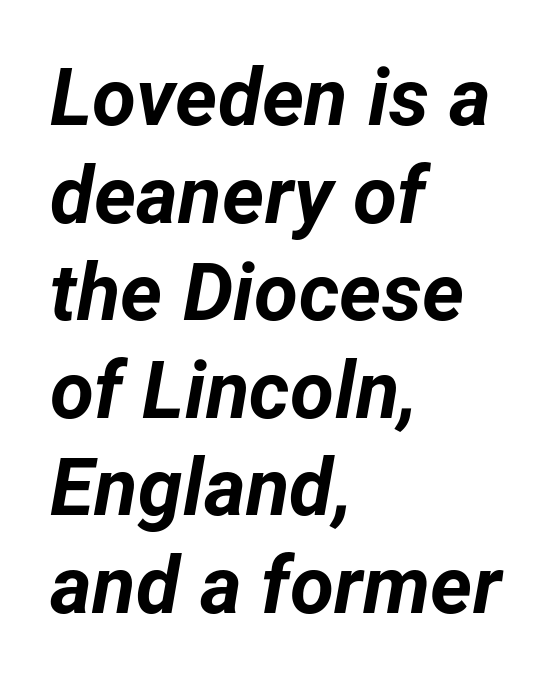
{"italic": "yes", "lean": "right", "slant_degrees": 12, "bold": "yes", "weight": "bold", "width": "normal", "stroke_contrast": "low", "x_height": "medium", "monospaced": "no", "underline": "no", "align": "left", "line_spacing_ratio": 1.22, "letter_spacing": "normal", "letter_spacing_em": 0.0, "glyph_px": 80}
